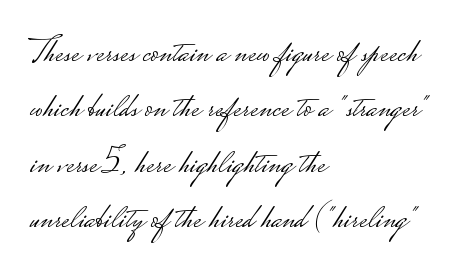
{"serif": "no", "bold": "no", "weight": "light", "width": "wide", "stroke_contrast": "low", "monospaced": "no", "underline": "no", "align": "left", "line_spacing": "normal", "line_spacing_ratio": 1.58, "letter_spacing": "normal", "letter_spacing_em": 0.0, "glyph_px": 35}
